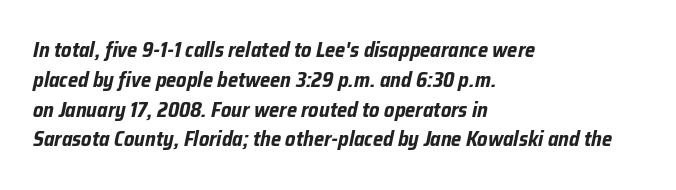
Q: Is the text bold? A: Yes.
Q: Is the text italic (slanted)? A: Yes, it leans right by about 12 degrees.
Q: Is the text underlined? A: No.
Q: How is the paragraph aligned? A: Left-aligned.
Q: Is the spacing between letters normal or unusually wide? A: Normal.
Q: Is the spacing between lines tight, normal or loose? A: Normal.
